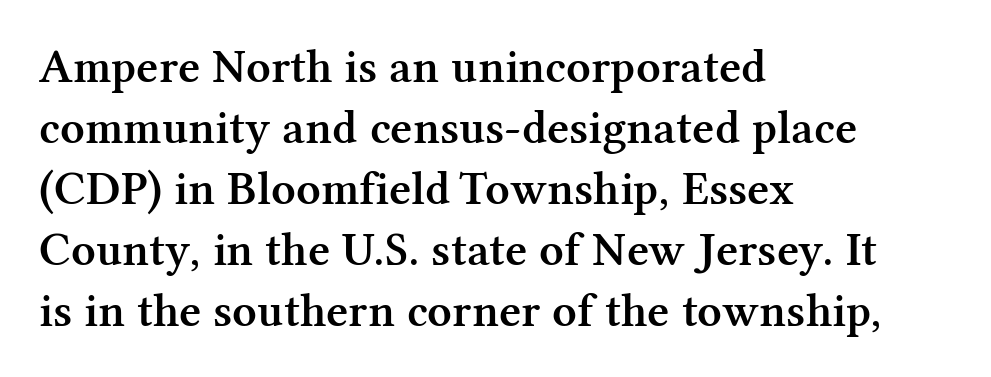
The designer went with a serif here, giving each stem small feet. The glyphs are unaccompanied by any horizontal stroke below them. Does the weight exceed regular? Yes, but only to semibold. The gaps between neighbouring characters are ordinary and unremarkable.
